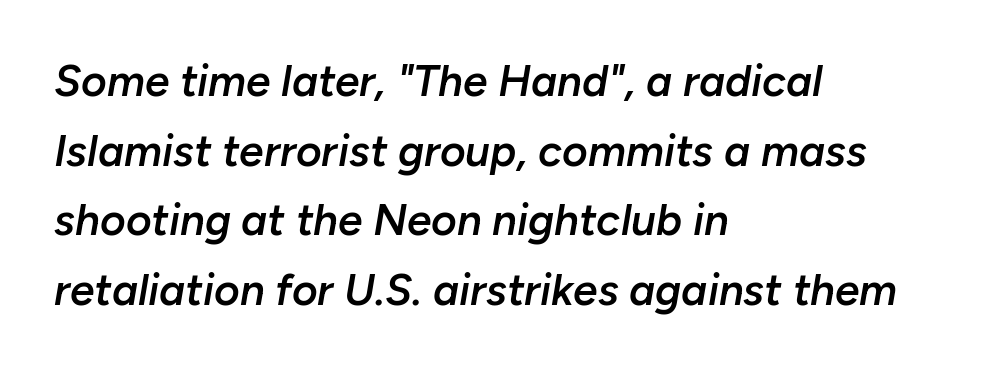
The lines are quadded left. This rendering features lettering with no underline. Students, observe: this is what conventionally led text looks like. Heft: intermediate — a semibold. The face used here is proportionally spaced, like ordinary book or web type. Emphasis-style slanted type is in use.
